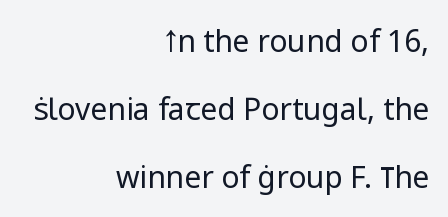
The letters stand upright; this is a roman face. The strokes are not fattened; the text isn't bold. The face used here is proportionally spaced, like ordinary book or web type. In CSS terms this would be text-align: right.
